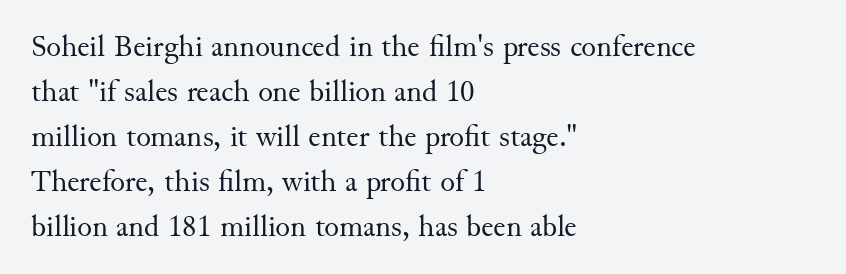
{"serif": "yes", "italic": "no", "bold": "no", "weight": "regular", "width": "normal", "stroke_contrast": "medium", "x_height": "small", "monospaced": "no", "underline": "no", "align": "left", "line_spacing": "normal", "line_spacing_ratio": 1.45, "letter_spacing": "normal", "letter_spacing_em": 0.0, "glyph_px": 31}
